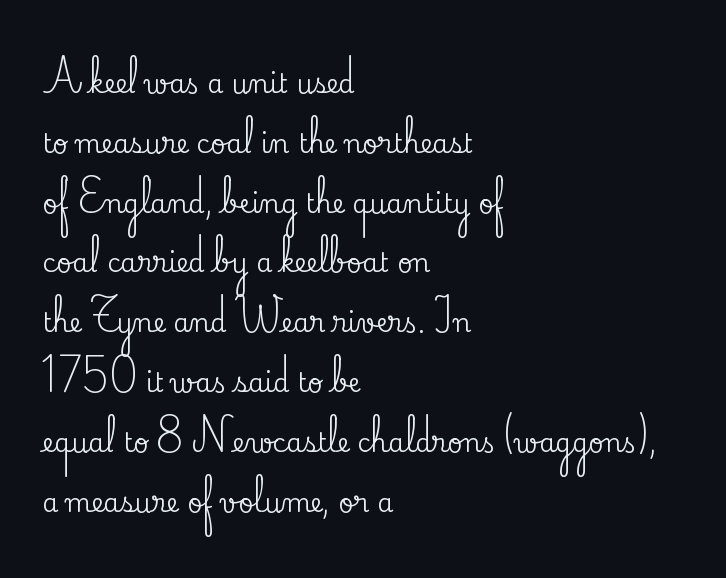
{"italic": "no", "underline": "no", "align": "left", "line_spacing": "loose", "line_spacing_ratio": 2.3, "letter_spacing": "normal", "letter_spacing_em": 0.0, "glyph_px": 26}
